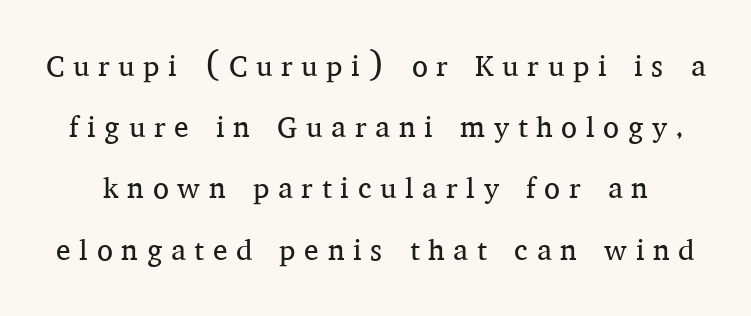
{"serif": "yes", "italic": "no", "bold": "no", "weight": "regular", "width": "normal", "stroke_contrast": "medium", "x_height": "medium", "monospaced": "no", "underline": "no", "line_spacing": "loose", "line_spacing_ratio": 2.11, "letter_spacing": "wide", "letter_spacing_em": 0.3, "glyph_px": 29}
